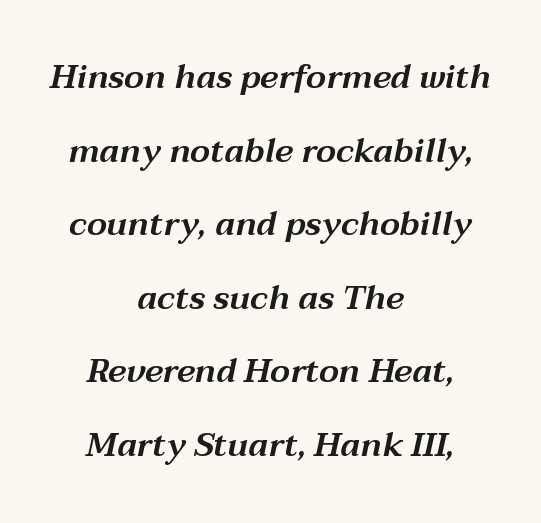
{"italic": "yes", "lean": "right", "slant_degrees": 12, "width": "wide", "stroke_contrast": "medium", "x_height": "medium", "monospaced": "no", "underline": "no", "align": "center", "line_spacing": "loose", "line_spacing_ratio": 2.23, "letter_spacing": "normal", "letter_spacing_em": 0.0, "glyph_px": 33}
